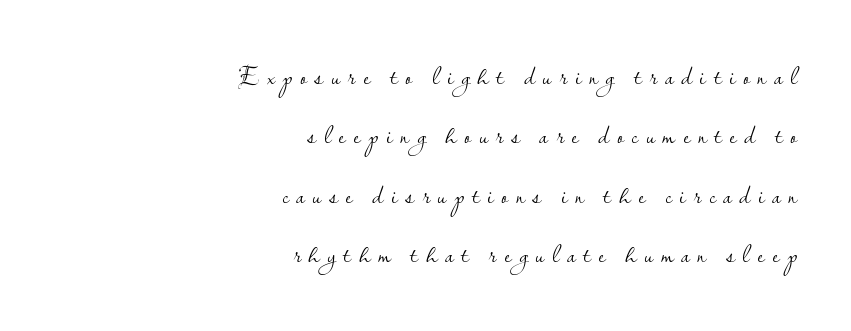
{"bold": "no", "underline": "no", "align": "right", "line_spacing": "loose", "line_spacing_ratio": 2.2, "letter_spacing": "wide", "letter_spacing_em": 0.29, "glyph_px": 27}
